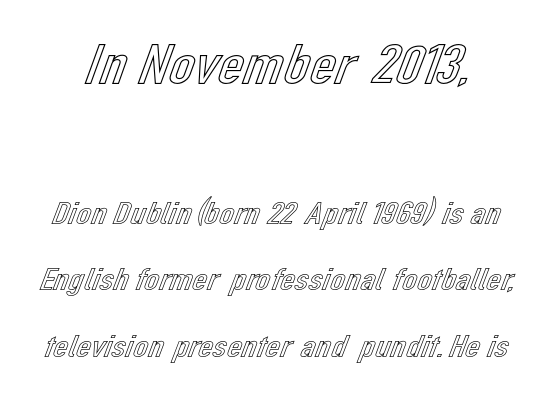
Q: Is the text italic (slanted)? A: Yes.
Q: Is the text underlined? A: No.
Q: Is the spacing between letters normal or unusually wide? A: Normal.
Q: Is the spacing between lines tight, normal or loose? A: Loose.
Q: Which block of text is set in a larger size, the first (top) or the second (bottom)? A: The first (top) one.
Q: Width (condensed, normal, or wide)? A: Normal.
Q: x-height? A: Medium.
Q: Monospaced? A: No.
